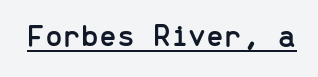
The image shows 32 px sans-serif type, upright, monospaced; set normal letter spacing, underlined; low stroke contrast and a medium x-height.
